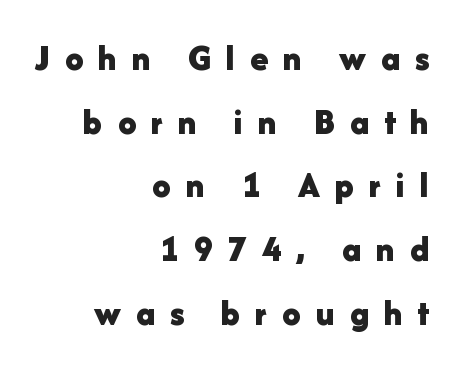
{"serif": "no", "italic": "no", "bold": "yes", "weight": "bold", "width": "normal", "stroke_contrast": "low", "x_height": "medium", "monospaced": "no", "underline": "no", "align": "right", "line_spacing_ratio": 1.72, "letter_spacing": "wide", "letter_spacing_em": 0.4, "glyph_px": 37}
